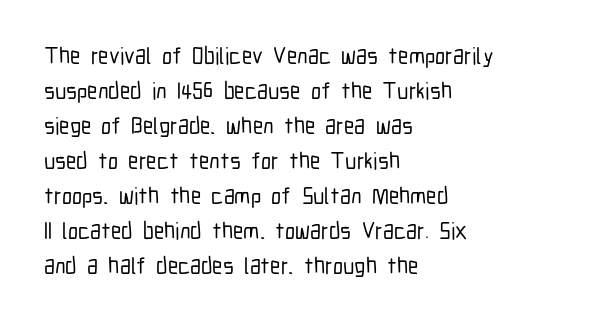
Left-aligned paragraph, ragged on the right. This sample uses an upright cut, with every glyph sitting square on the baseline. Only glyphs here, with clear space below each row. In terms of letterspacing, this is plain default setting. The line-height multiplier appears to be the usual default.
